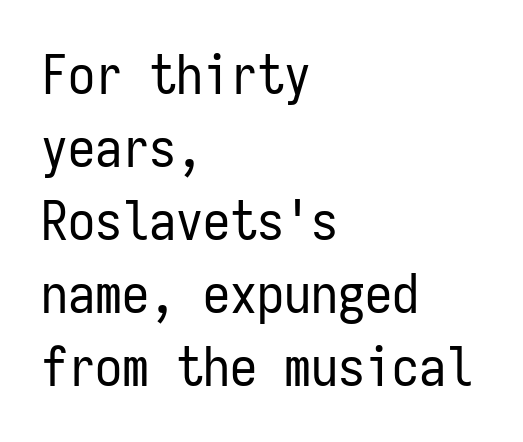
The font's upright variant was chosen for this text. Nope, no serifs anywhere on these letters. Note the uniform advance width — an 'i' takes as much space as an 'm'. Layout note: lines flush left.
